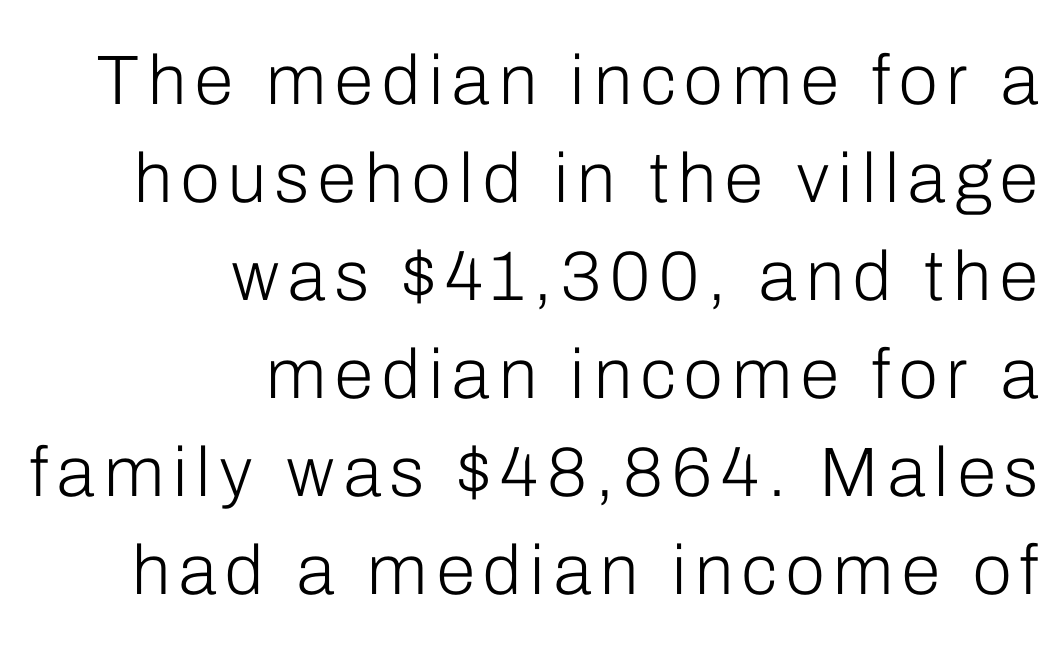
The image shows 70 px light sans-serif type, upright; set right-aligned, normal line spacing (1.4x), not underlined; low stroke contrast and a medium x-height.
